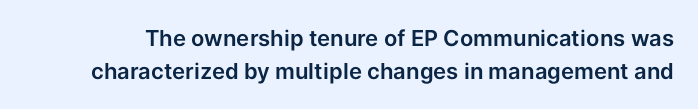
Standard letterfit; no display-style spreading of the glyphs. Type without underlining. Posture: vertical. The block of text has a typical density, with ordinary space between rows.
